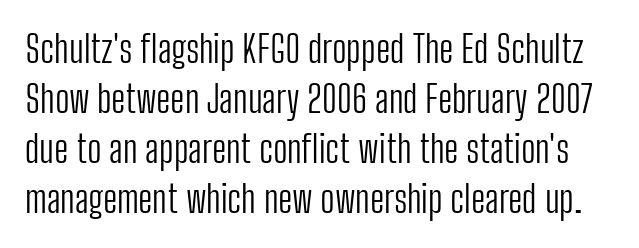
{"serif": "no", "italic": "no", "bold": "no", "weight": "light", "width": "condensed", "stroke_contrast": "low", "x_height": "medium", "monospaced": "no", "underline": "no", "line_spacing": "normal", "line_spacing_ratio": 1.32, "letter_spacing": "normal", "letter_spacing_em": 0.0, "glyph_px": 38}
